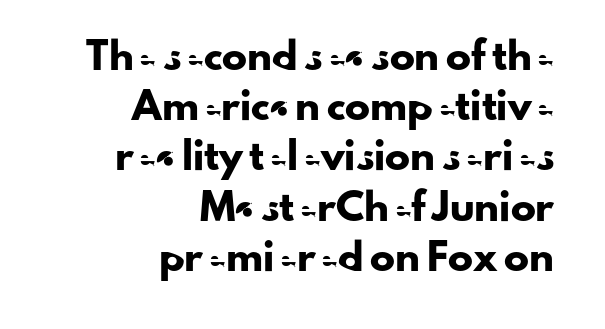
{"italic": "no", "underline": "no", "align": "right", "line_spacing": "loose", "line_spacing_ratio": 2.01, "letter_spacing": "normal", "letter_spacing_em": 0.0, "glyph_px": 25}
